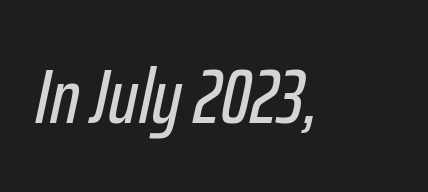
{"italic": "yes", "lean": "right", "slant_degrees": 12, "width": "condensed", "stroke_contrast": "low", "x_height": "medium", "monospaced": "no", "underline": "no", "letter_spacing": "normal", "letter_spacing_em": 0.0, "glyph_px": 77}
